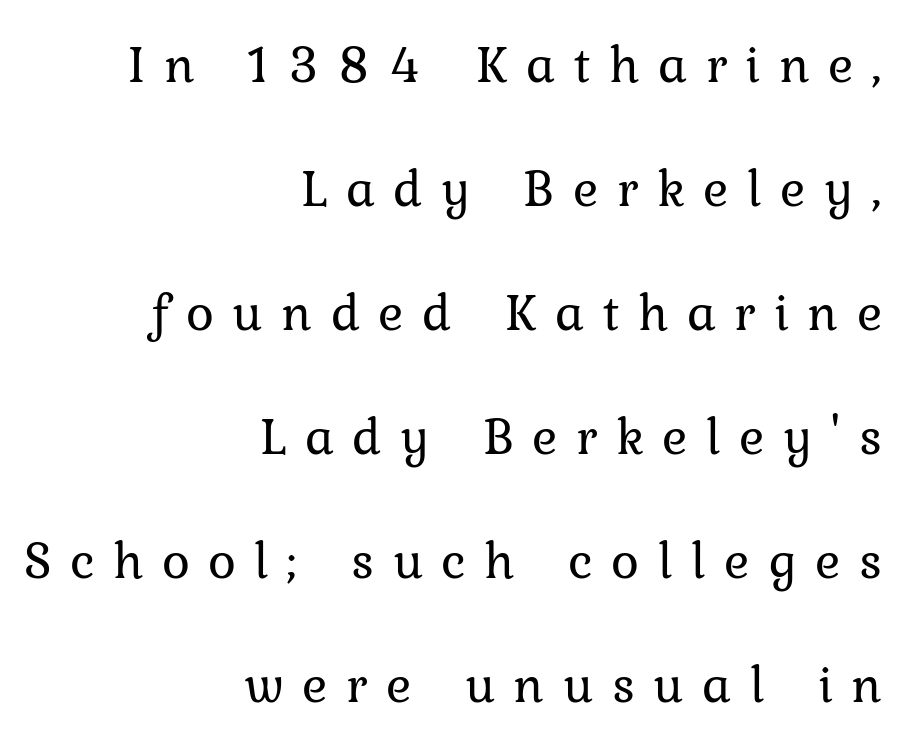
{"serif": "yes", "italic": "no", "bold": "no", "weight": "regular", "width": "normal", "stroke_contrast": "low", "x_height": "medium", "monospaced": "no", "underline": "no", "align": "right", "line_spacing": "loose", "line_spacing_ratio": 2.34, "letter_spacing": "wide", "letter_spacing_em": 0.35, "glyph_px": 53}
